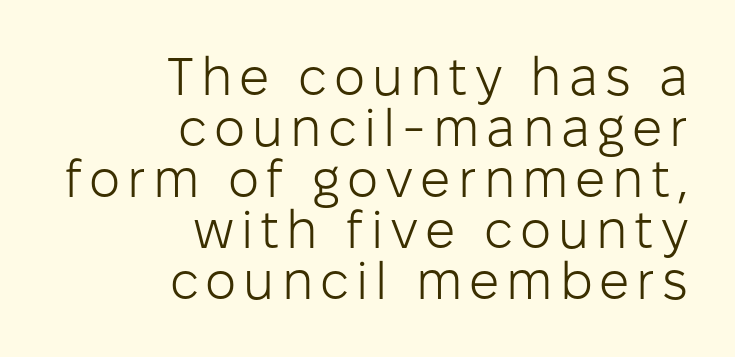
{"serif": "no", "italic": "no", "bold": "no", "weight": "light", "width": "normal", "stroke_contrast": "low", "x_height": "medium", "monospaced": "no", "underline": "no", "align": "right", "line_spacing": "tight", "line_spacing_ratio": 0.96, "glyph_px": 53}
